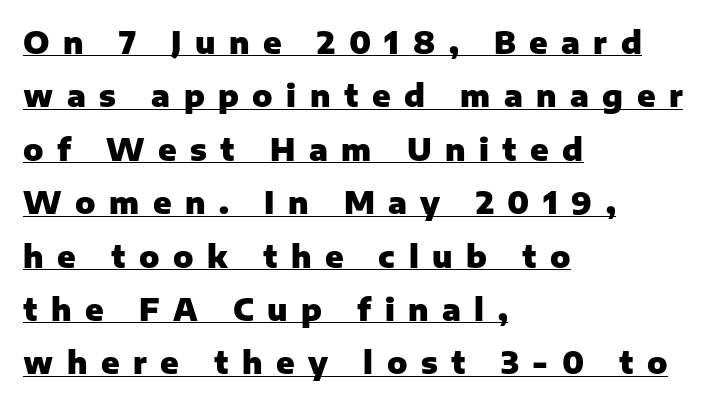
{"serif": "no", "italic": "no", "bold": "yes", "weight": "heavy", "width": "normal", "stroke_contrast": "low", "x_height": "medium", "monospaced": "no", "underline": "yes", "align": "left", "line_spacing_ratio": 1.78, "letter_spacing": "wide", "letter_spacing_em": 0.45, "glyph_px": 30}
